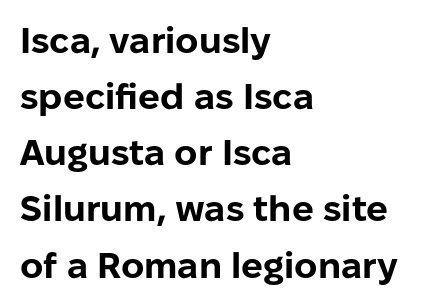
The image shows 36 px bold sans-serif type, upright; set left-aligned, normal line spacing (1.56x), normal letter spacing, not underlined; low stroke contrast and a medium x-height.
